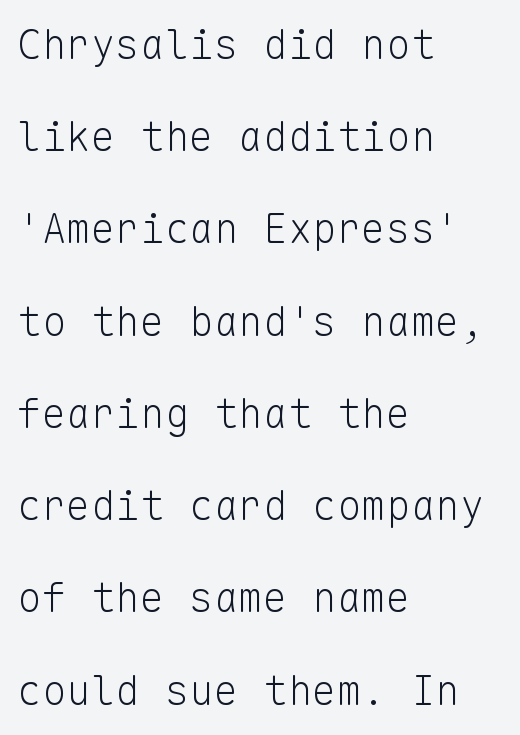
Q: Is the text bold? A: No.
Q: Is the text italic (slanted)? A: No, it is upright.
Q: Is the typeface a serif or a sans-serif typeface? A: Sans-serif.
Q: Is the text underlined? A: No.
Q: How is the paragraph aligned? A: Left-aligned.
Q: Is the spacing between letters normal or unusually wide? A: Normal.
Q: Is the spacing between lines tight, normal or loose? A: Loose.
Q: Width (condensed, normal, or wide)? A: Normal.
Q: Stroke contrast? A: Low.
Q: x-height? A: Medium.
Q: Monospaced? A: Yes.
